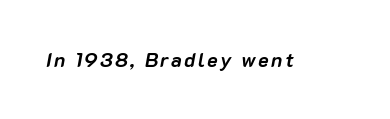
The image shows 20 px bold type, italic (leaning right); set not underlined.
